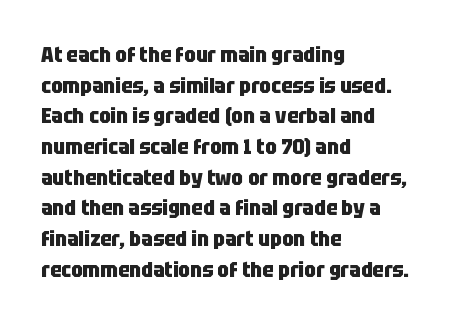
{"italic": "no", "bold": "yes", "underline": "no", "align": "left", "line_spacing": "normal", "line_spacing_ratio": 1.46, "letter_spacing": "normal", "letter_spacing_em": 0.0, "glyph_px": 21}
